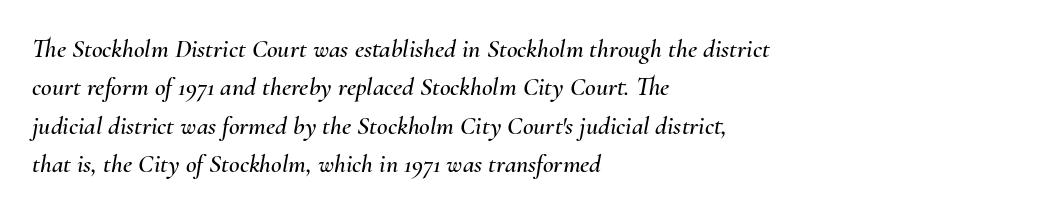
Q: Is the text italic (slanted)? A: Yes, it leans right by about 10 degrees.
Q: Is the text underlined? A: No.
Q: How is the paragraph aligned? A: Left-aligned.
Q: Is the spacing between letters normal or unusually wide? A: Normal.
Q: Is the spacing between lines tight, normal or loose? A: Normal.
